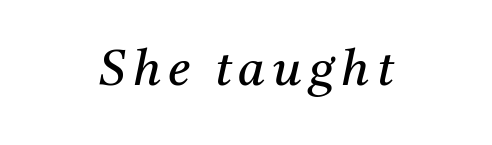
Bold? No — there's no thickening of the strokes. Both edges are ragged and mirror each other, which tells us the setting is centered. Italic? Definitely — the glyphs are oblique. The string is rendered with underlining switched off.
